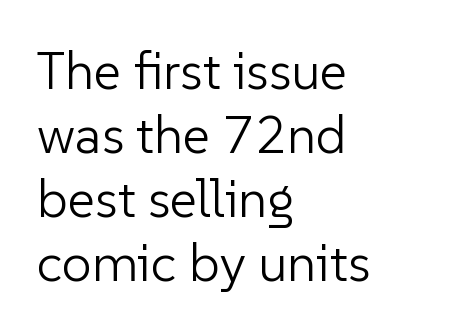
{"serif": "no", "italic": "no", "bold": "no", "weight": "light", "width": "normal", "stroke_contrast": "low", "x_height": "medium", "monospaced": "no", "underline": "no", "align": "left", "line_spacing_ratio": 1.21, "letter_spacing": "normal", "letter_spacing_em": 0.0, "glyph_px": 53}
